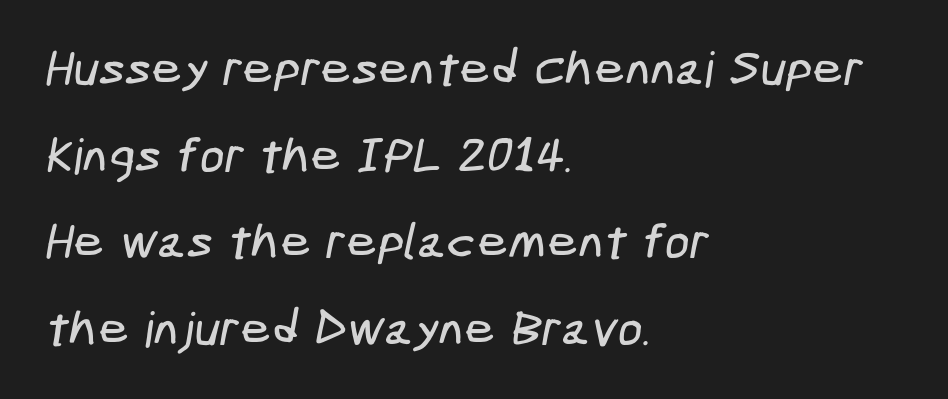
You can tell from the bare stems that sans-serif type was used. Which margin do the lines hug? The left one — the right edge is uneven. Descenders are the only things crossing below the line. The face used here is rendered with its standard letterfit.
